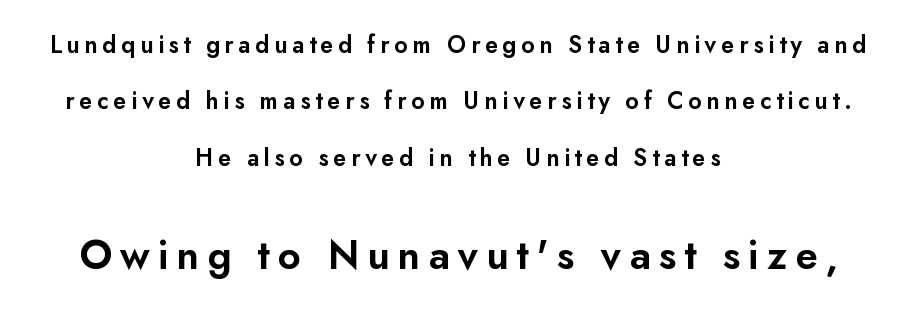
Its strokes are somewhat broadened, the hallmark of semibold type. This sample uses an upright cut, with every glyph sitting square on the baseline. The rendering shows plain stroke endings on the letterforms — a sans-serif design. Widely set lines give the paragraph a tall, airy silhouette. In CSS terms this would be text-align: center.
